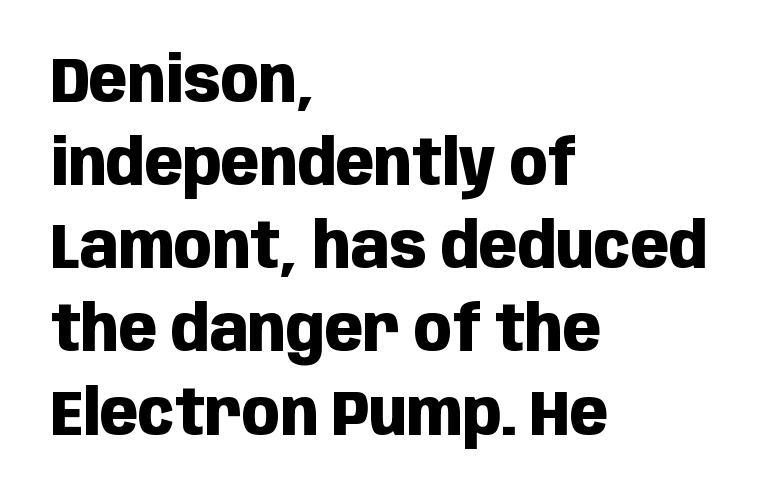
{"serif": "no", "italic": "no", "bold": "yes", "weight": "heavy", "width": "condensed", "stroke_contrast": "low", "x_height": "large", "monospaced": "no", "underline": "no", "align": "left", "line_spacing": "normal", "line_spacing_ratio": 1.32, "letter_spacing": "normal", "letter_spacing_em": 0.0, "glyph_px": 63}
